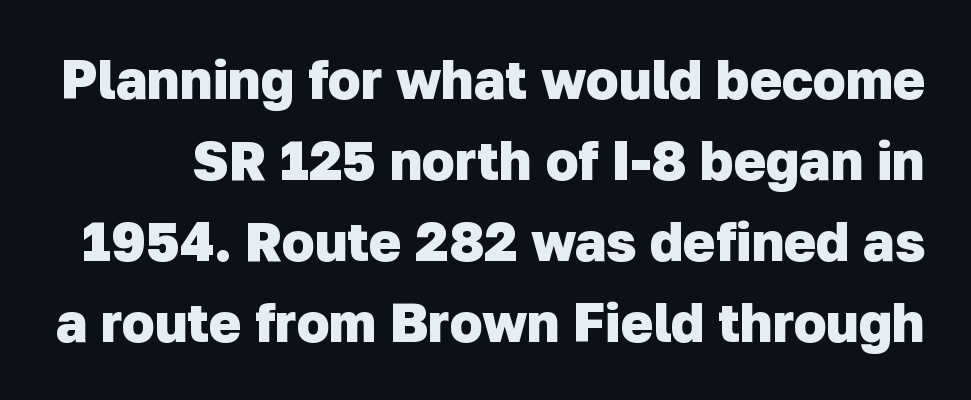
{"serif": "no", "bold": "yes", "weight": "heavy", "width": "normal", "stroke_contrast": "low", "x_height": "medium", "monospaced": "no", "underline": "no", "line_spacing": "normal", "line_spacing_ratio": 1.5, "letter_spacing": "normal", "letter_spacing_em": 0.0, "glyph_px": 54}
